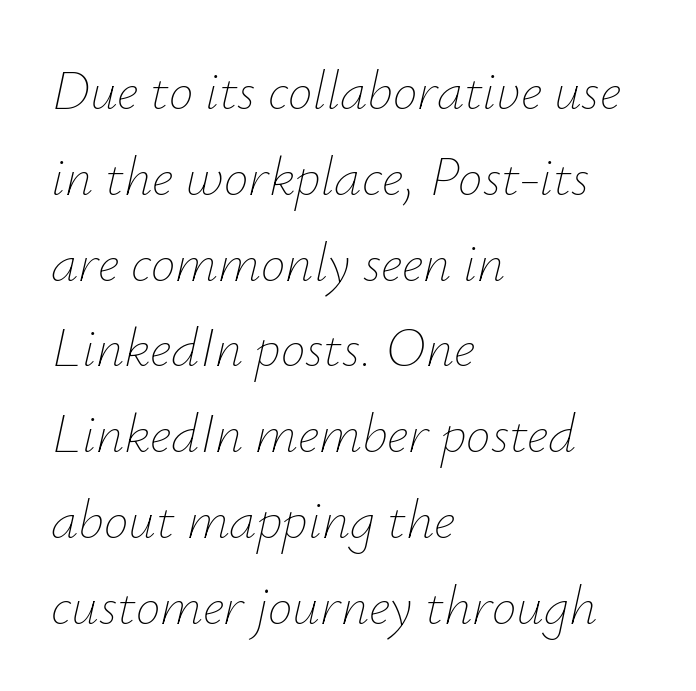
The image shows 55 px thin type, italic (leaning right); set left-aligned, normal line spacing (1.56x), normal letter spacing, not underlined; low stroke contrast and a small x-height.
